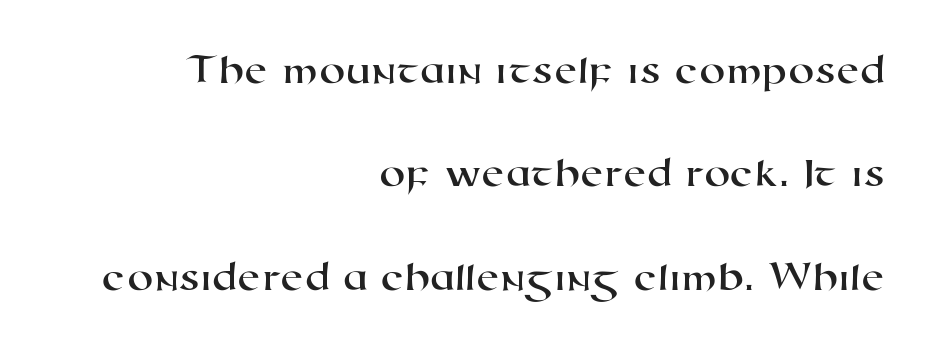
{"serif": "no", "width": "wide", "stroke_contrast": "high", "x_height": "medium", "monospaced": "no", "underline": "no", "align": "right", "line_spacing": "loose", "line_spacing_ratio": 2.46, "letter_spacing": "normal", "letter_spacing_em": 0.0, "glyph_px": 42}
